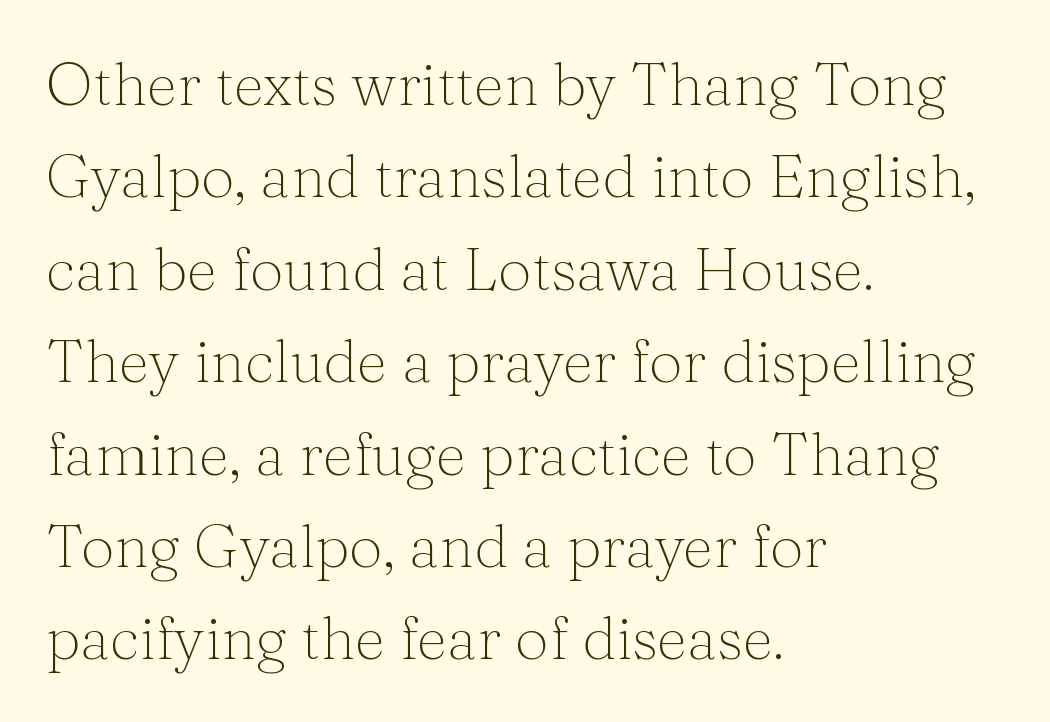
The image shows 60 px thin serif type, upright; set left-aligned, normal line spacing (1.54x), normal letter spacing, not underlined; medium stroke contrast and a medium x-height.
